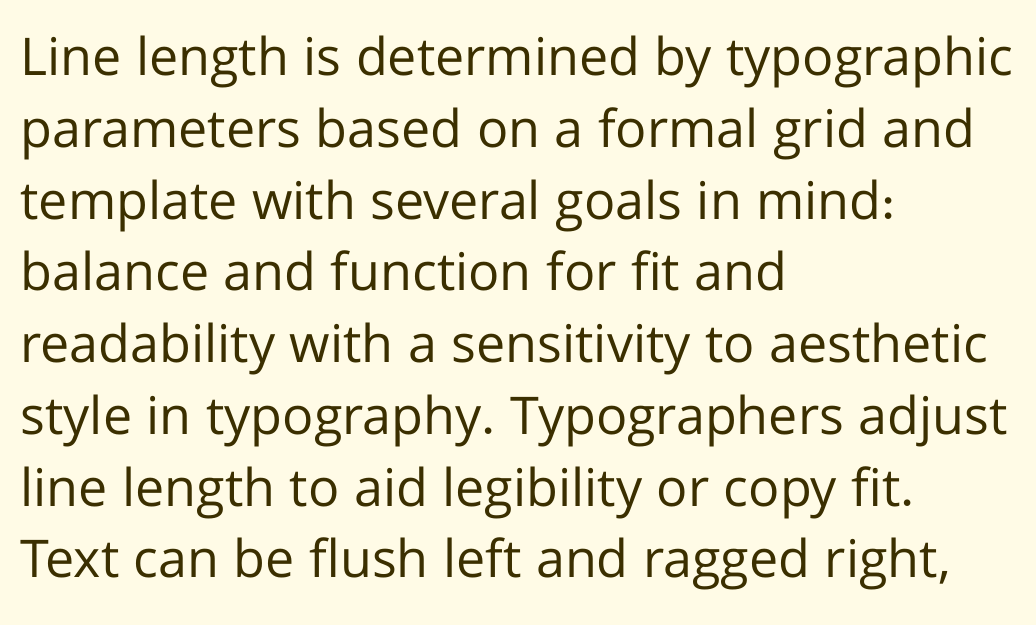
The image shows 52 px regular-weight sans-serif type, upright; set left-aligned, normal line spacing (1.38x), normal letter spacing, not underlined; low stroke contrast and a medium x-height.
